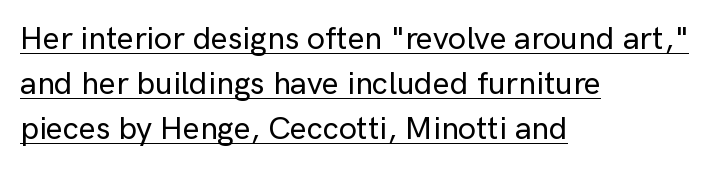
Do the characters align in a grid? No, the font is proportional. No extra tracking has been applied to these lines. The rendered words wear a rule along their underside. In terms of leading, this rendering sits right in the middle. Stroke terminals: plain, sans-serif.
